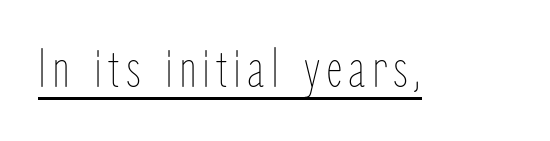
Q: Is the text bold? A: No.
Q: Is the text italic (slanted)? A: No, it is upright.
Q: Is the text underlined? A: Yes.
Q: Width (condensed, normal, or wide)? A: Condensed.
Q: Stroke contrast? A: Low.
Q: x-height? A: Medium.
Q: Monospaced? A: No.
